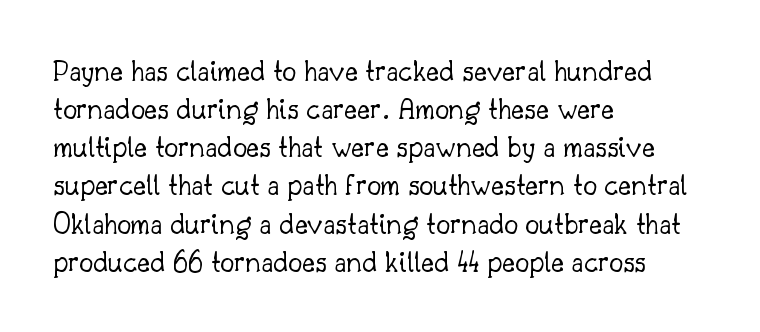
Q: Is the text bold? A: No.
Q: Is the text italic (slanted)? A: No, it is upright.
Q: Is the text underlined? A: No.
Q: How is the paragraph aligned? A: Left-aligned.
Q: Is the spacing between letters normal or unusually wide? A: Normal.
Q: Width (condensed, normal, or wide)? A: Normal.
Q: Stroke contrast? A: Low.
Q: x-height? A: Small.
Q: Monospaced? A: No.
